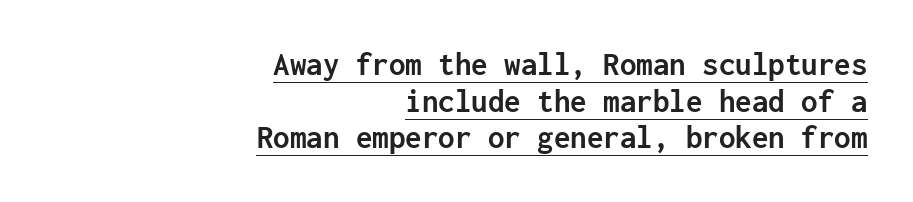
Monospaced: the letters line up in strict vertical columns. A roman cut, with each character standing at attention. Interline gaps are noticeably narrow in this sample. The strokes are fattened all the way to bold. Glance below the letters and you will spot a drawn line.
